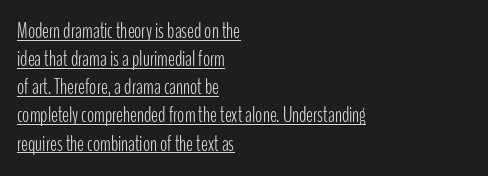
{"italic": "no", "bold": "no", "underline": "yes", "align": "left", "line_spacing": "normal", "line_spacing_ratio": 1.34, "letter_spacing": "normal", "letter_spacing_em": 0.0, "glyph_px": 21}
